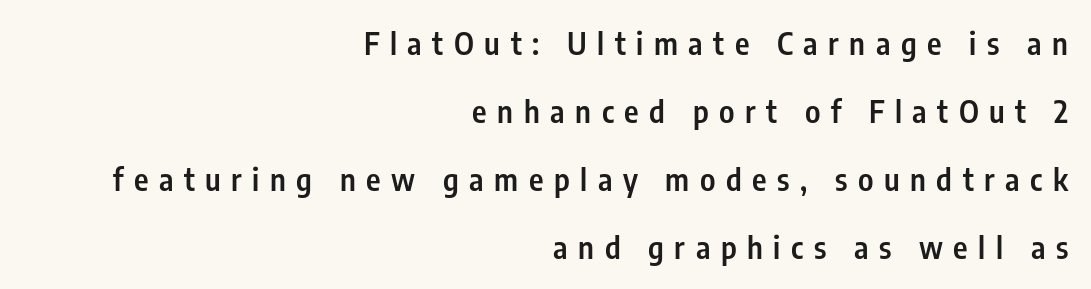
Q: Is the text bold? A: Semi-bold.
Q: Is the text italic (slanted)? A: No, it is upright.
Q: Is the typeface a serif or a sans-serif typeface? A: Sans-serif.
Q: Is the text underlined? A: No.
Q: How is the paragraph aligned? A: Right-aligned.
Q: Is the spacing between letters normal or unusually wide? A: Unusually wide.
Q: Is the spacing between lines tight, normal or loose? A: Loose.
Q: Width (condensed, normal, or wide)? A: Condensed.
Q: Stroke contrast? A: Low.
Q: x-height? A: Medium.
Q: Monospaced? A: No.
